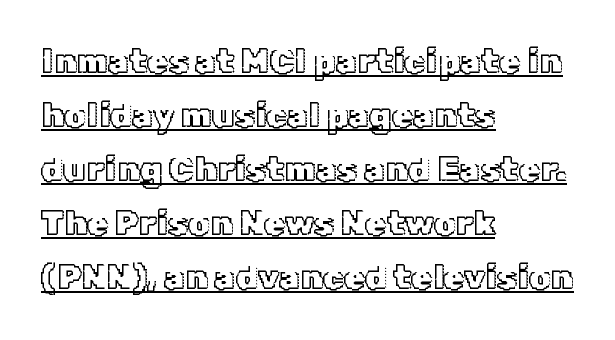
Q: Is the text italic (slanted)? A: No, it is upright.
Q: Is the text underlined? A: Yes.
Q: How is the paragraph aligned? A: Left-aligned.
Q: Is the spacing between letters normal or unusually wide? A: Normal.
Q: Is the spacing between lines tight, normal or loose? A: Normal.
Q: Width (condensed, normal, or wide)? A: Normal.
Q: x-height? A: Medium.
Q: Monospaced? A: No.
